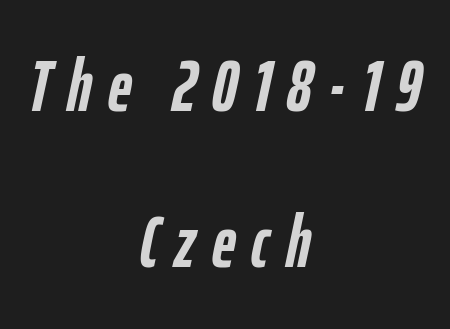
This block would shrink considerably if given ordinary leading; it's expanded now. Words appear elongated and porous because spacing is wide. Look at the stroke-to-counter ratio: heavy, a bold. This rendering features lettering with no underline. This sample uses an oblique cut, with every glyph tilted off the vertical. A typesetter would call this proportional, since set widths differ per character.
